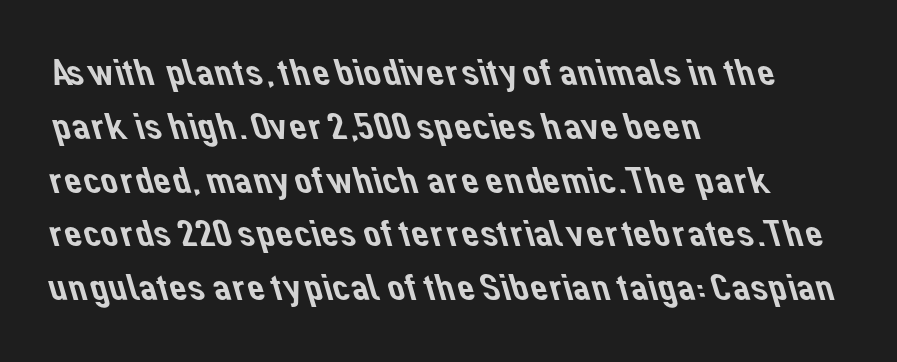
Q: Is the typeface a serif or a sans-serif typeface? A: Sans-serif.
Q: Is the text underlined? A: No.
Q: How is the paragraph aligned? A: Left-aligned.
Q: Is the spacing between letters normal or unusually wide? A: Normal.
Q: Is the spacing between lines tight, normal or loose? A: Normal.
Q: Width (condensed, normal, or wide)? A: Normal.
Q: Stroke contrast? A: Low.
Q: x-height? A: Medium.
Q: Monospaced? A: No.
